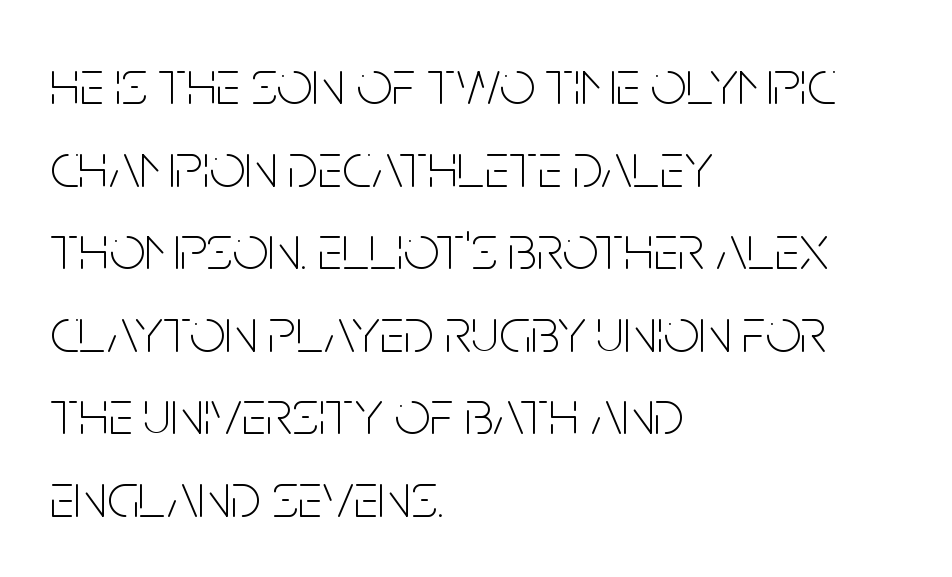
Successive baselines arrive at the customary interval. Stems here are at most as thick as an everyday book face. This is roman type, the default non-slanted kind. Quick note: underline off. Every row of glyphs begins at an identical x-position on the left. Font category for this specimen: sans-serif.
